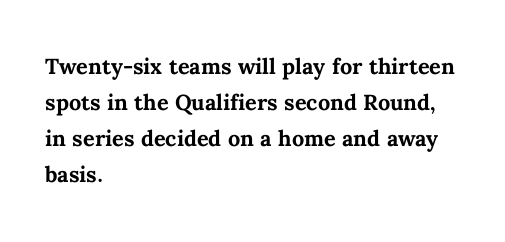
Clear beneath every line of the passage. Weight check: bold — yes, fully. The rendering uses natural spacing where letterforms have individual widths. The gaps between neighbouring characters are ordinary and unremarkable. Designer's note — italics off, roman on. Horizontal alignment here is leftward, the default for most running prose.
